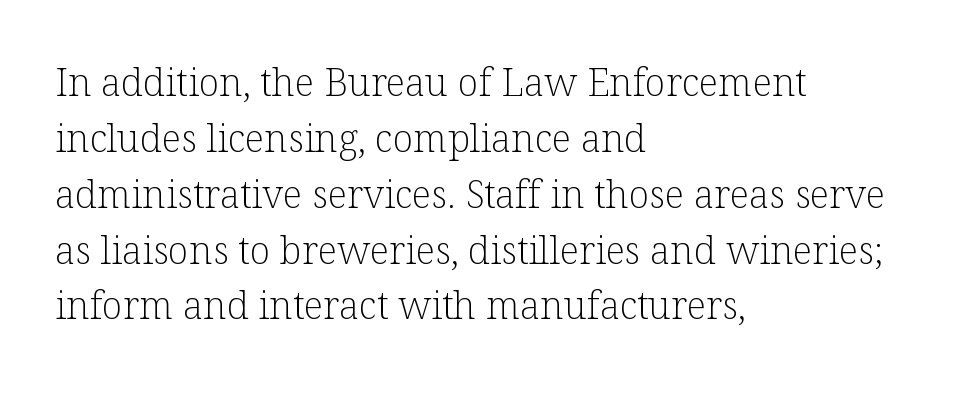
Weight: in the light-to-regular range. Designer's note — italics off, roman on. Clear beneath every line of the passage. The passage shown is typed in a proportional face where columns would drift. Which margin do the lines hug? The left one — the right edge is uneven.
